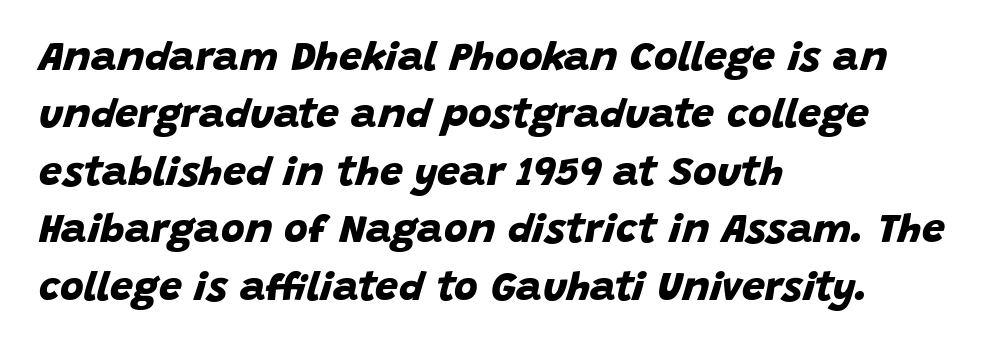
The image shows 41 px bold sans-serif type; set left-aligned, normal line spacing (1.4x), normal letter spacing, not underlined; low stroke contrast and a large x-height.
